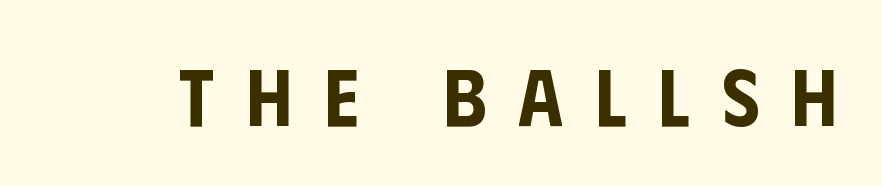
Q: Is the text italic (slanted)? A: No, it is upright.
Q: Is the typeface a serif or a sans-serif typeface? A: Sans-serif.
Q: Is the text underlined? A: No.
Q: Is the spacing between letters normal or unusually wide? A: Unusually wide.
Q: Width (condensed, normal, or wide)? A: Condensed.
Q: Stroke contrast? A: Low.
Q: x-height? A: Large.
Q: Monospaced? A: No.
